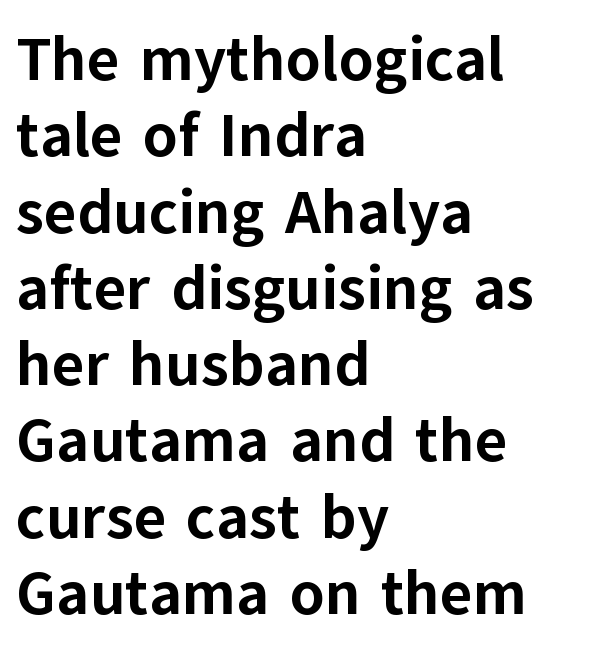
These lines are rendered in a variable-pitch font. Glance below the letters and you will spot only blank space. Is the block centered? No — it sits flush against the left margin. Summary of weight: heavy, a full bold.
